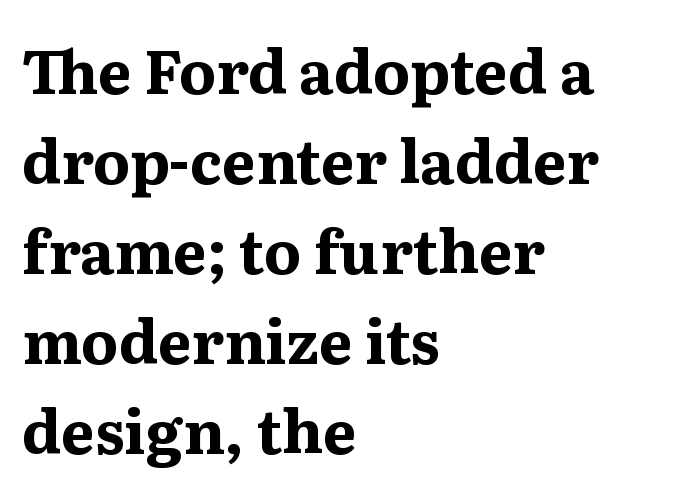
Compared with a centered layout, this one pins lines to the left instead. Varying glyph widths throughout — classic text-font behaviour. Characters remain perfectly vertical along every line. Classification — serif. The strokes are fattened all the way to bold. The leading is moderate, giving the passage an even texture.
